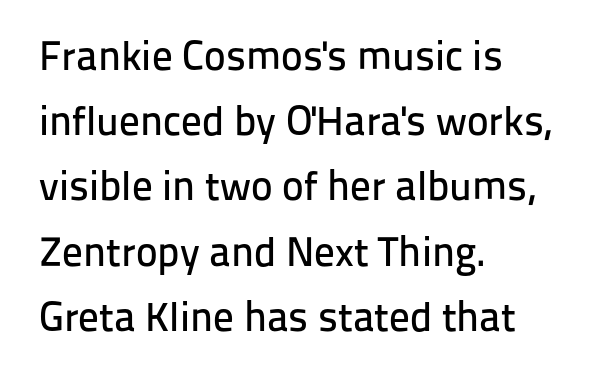
Tall strokes in this sample are plumb rather than angled. Does the leading feel generous? No, just average. Character widths vary here, with narrow letters taking less room than wide ones. Caption: multi-line text, flush left, ragged right. Lines of text with bare space underneath.
